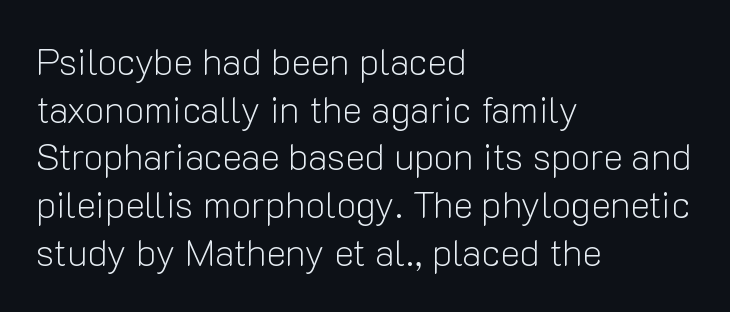
The letters advance in unequal steps, a hallmark of proportional type. Posture: straight, roman, zero tilt. This block has exactly the height ordinary leading produces. Left-aligned paragraph, ragged on the right. To sum up the face: it is a sans, with no serifs.
